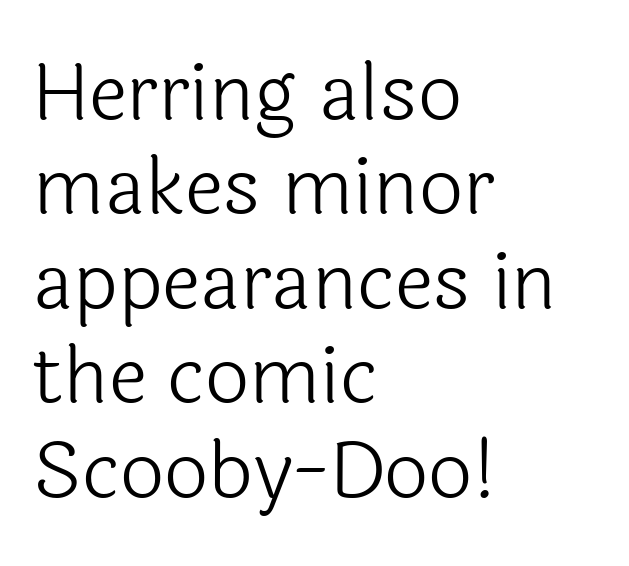
{"serif": "no", "italic": "no", "bold": "no", "weight": "light", "width": "normal", "x_height": "medium", "monospaced": "no", "underline": "no", "align": "left", "line_spacing_ratio": 1.21, "letter_spacing": "normal", "letter_spacing_em": 0.0, "glyph_px": 78}
